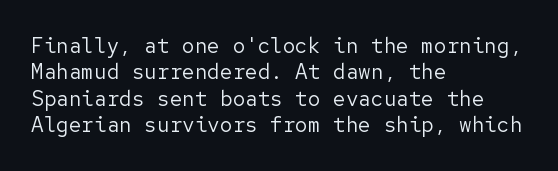
{"italic": "no", "bold": "no", "underline": "no", "align": "left", "line_spacing": "normal", "line_spacing_ratio": 1.26, "letter_spacing": "normal", "letter_spacing_em": 0.0, "glyph_px": 21}
